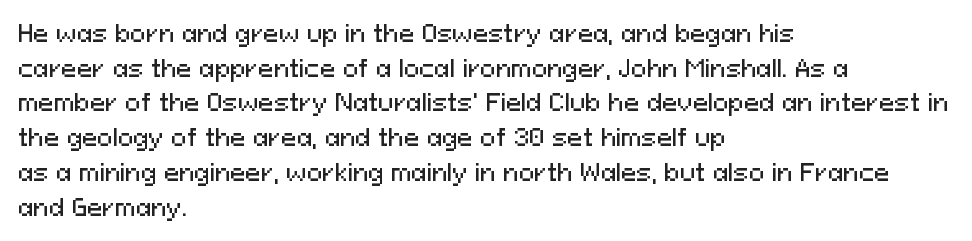
Students, observe: this is what conventionally led text looks like. Has an underline been added? It has not. Words appear dense and cohesive because spacing is normal. If you drew a ruler down the left edge, every line would touch it.
